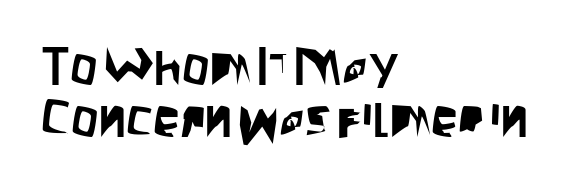
The image shows 54 px condensed sans-serif type, upright; set left-aligned, tight line spacing (0.96x), normal letter spacing, not underlined; low stroke contrast and a large x-height.
